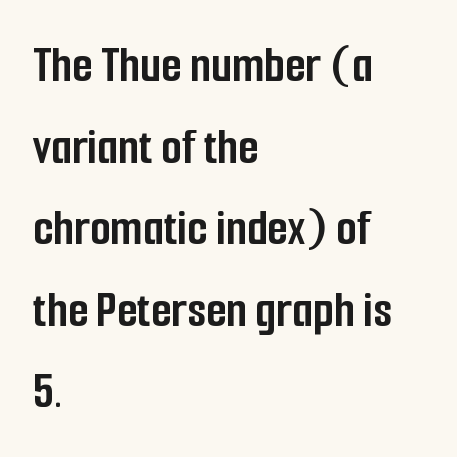
{"serif": "no", "italic": "no", "bold": "yes", "weight": "semibold", "width": "condensed", "stroke_contrast": "low", "x_height": "medium", "monospaced": "no", "underline": "no", "align": "left", "line_spacing": "normal", "line_spacing_ratio": 1.54, "letter_spacing": "normal", "letter_spacing_em": 0.0, "glyph_px": 53}
